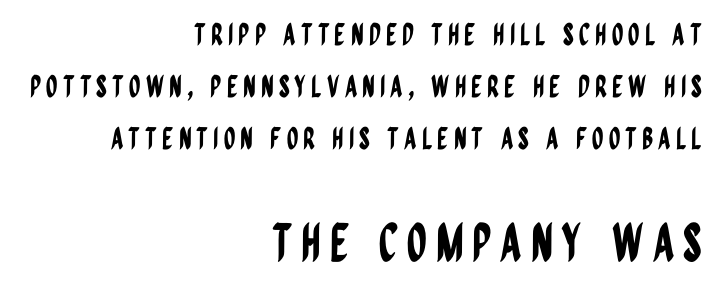
Q: Is the text italic (slanted)? A: No, it is upright.
Q: Is the typeface a serif or a sans-serif typeface? A: Sans-serif.
Q: Is the text underlined? A: No.
Q: How is the paragraph aligned? A: Right-aligned.
Q: Which block of text is set in a larger size, the first (top) or the second (bottom)? A: The second (bottom) one.
Q: Width (condensed, normal, or wide)? A: Condensed.
Q: Stroke contrast? A: Low.
Q: x-height? A: Large.
Q: Monospaced? A: No.
